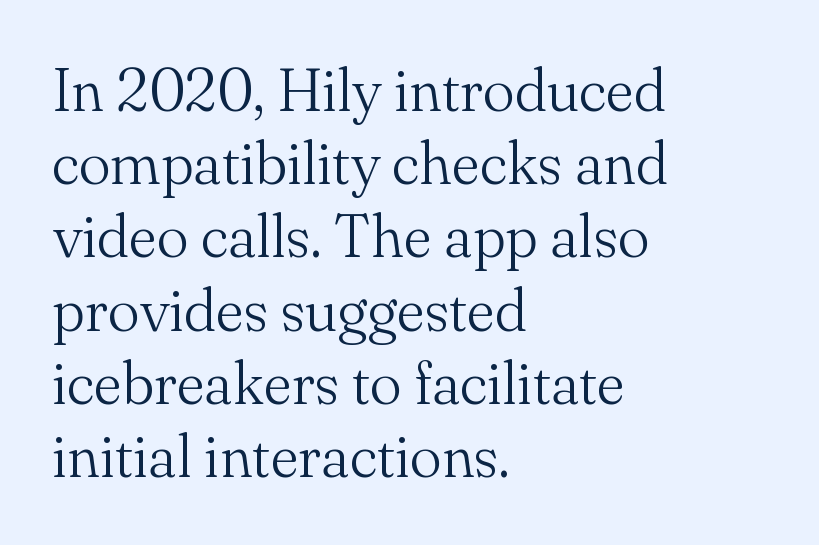
The rendering uses natural spacing where letterforms have individual widths. Is the type heavy? It reads as light-to-regular instead. There is no visible air inserted between adjacent glyphs. The string is rendered with underlining switched off. Horizontal alignment here is leftward, the default for most running prose.
